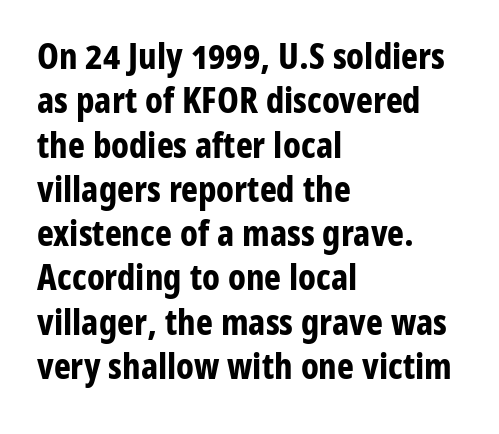
Q: Is the text bold? A: Yes.
Q: Is the text italic (slanted)? A: No, it is upright.
Q: Is the typeface a serif or a sans-serif typeface? A: Sans-serif.
Q: Is the text underlined? A: No.
Q: How is the paragraph aligned? A: Left-aligned.
Q: Is the spacing between letters normal or unusually wide? A: Normal.
Q: Width (condensed, normal, or wide)? A: Condensed.
Q: Stroke contrast? A: Low.
Q: x-height? A: Medium.
Q: Monospaced? A: No.
